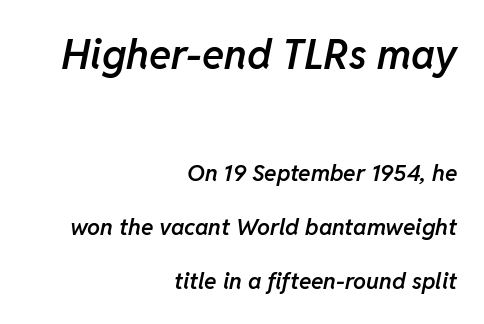
Think of a printed novel: that variable character pitch is what you see here. This sample uses plain, unmodified letter spacing. Visually the block forms a straight wall on the right and a jagged coastline on the left. Leading is clearly above the norm, producing a sparse column. Heft: intermediate — a semibold. You can tell it's italic because the verticals aren't actually vertical.
